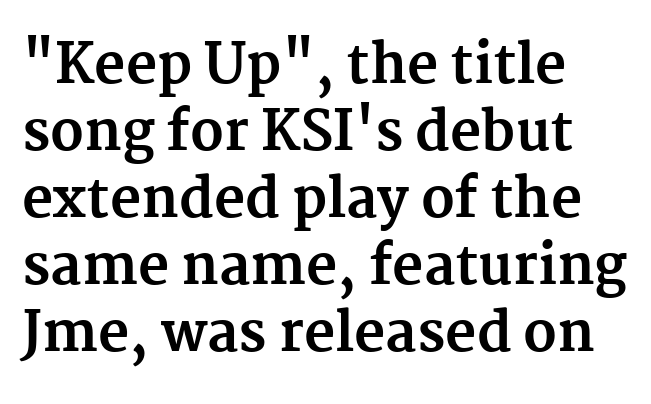
{"serif": "yes", "italic": "no", "bold": "yes", "weight": "bold", "width": "normal", "stroke_contrast": "medium", "x_height": "medium", "monospaced": "no", "underline": "no", "align": "left", "line_spacing_ratio": 1.24, "letter_spacing": "normal", "letter_spacing_em": 0.0, "glyph_px": 54}
